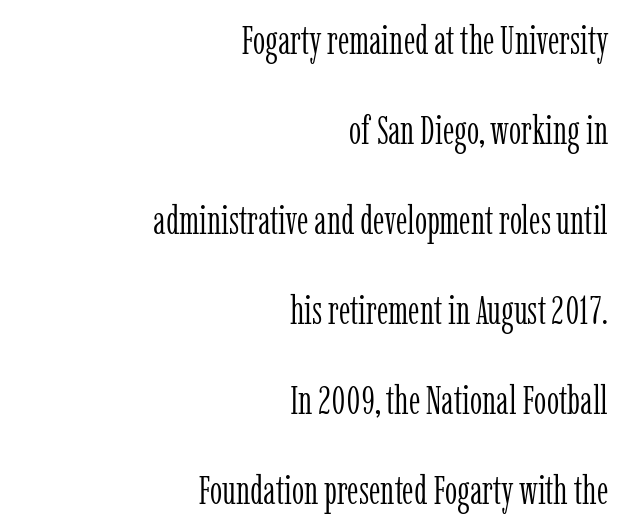
Q: Is the text bold? A: No.
Q: Is the text italic (slanted)? A: No, it is upright.
Q: Is the typeface a serif or a sans-serif typeface? A: Serif.
Q: Is the text underlined? A: No.
Q: How is the paragraph aligned? A: Right-aligned.
Q: Is the spacing between letters normal or unusually wide? A: Normal.
Q: Is the spacing between lines tight, normal or loose? A: Loose.
Q: Width (condensed, normal, or wide)? A: Condensed.
Q: Stroke contrast? A: Low.
Q: x-height? A: Medium.
Q: Monospaced? A: No.
